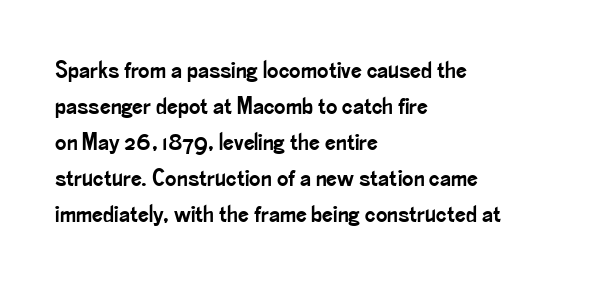
You can tell it's not italic because the verticals are truly vertical. Whoever set this chose a conventional vertical rhythm. The line texture is even and compact thanks to regular tracking. Each row of text sits above clean, open space.
